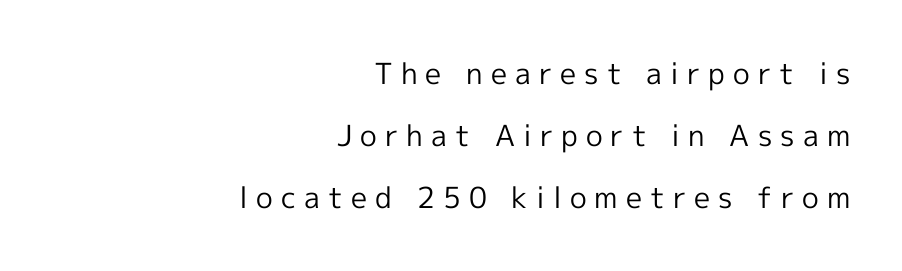
Bare-footed words on every line. I'd call this a sans setting — the letters go barefoot. Caption: multi-line text, flush right, ragged left. The font sits on the lighter half of the weight spectrum, regular included. Upright lettering throughout.
